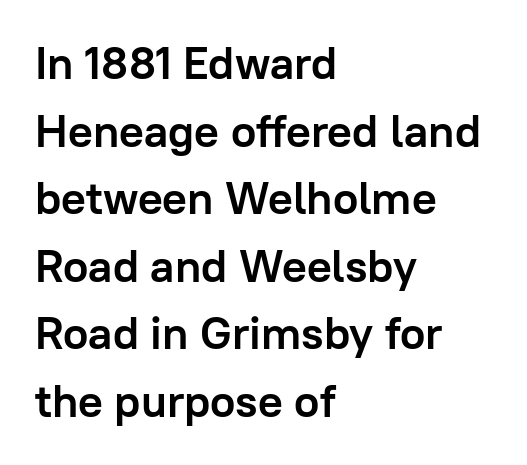
{"serif": "no", "italic": "no", "bold": "yes", "weight": "semibold", "width": "normal", "stroke_contrast": "low", "x_height": "medium", "monospaced": "no", "underline": "no", "align": "left", "line_spacing": "normal", "line_spacing_ratio": 1.47, "letter_spacing": "normal", "letter_spacing_em": 0.0, "glyph_px": 46}
